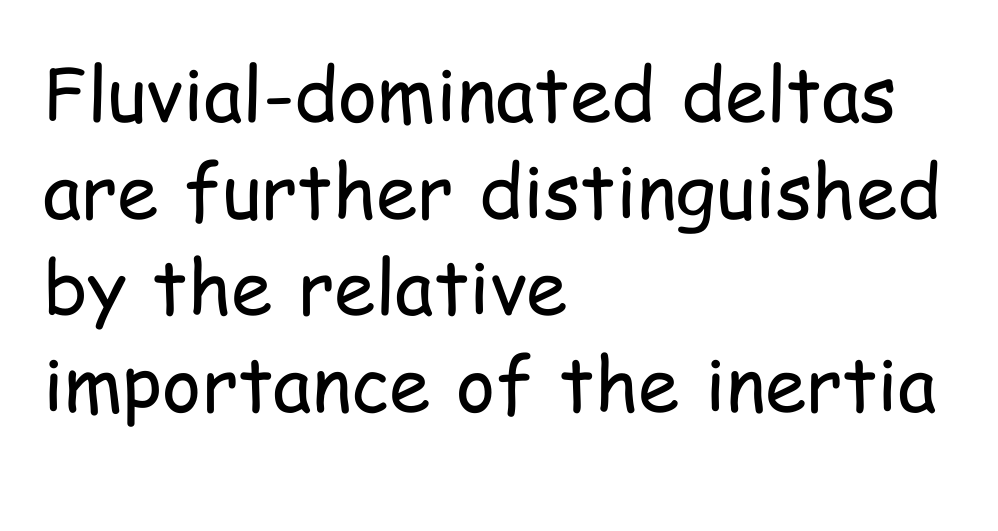
Q: Is the text bold? A: No.
Q: Is the text italic (slanted)? A: No, it is upright.
Q: Is the typeface a serif or a sans-serif typeface? A: Sans-serif.
Q: Is the text underlined? A: No.
Q: How is the paragraph aligned? A: Left-aligned.
Q: Is the spacing between letters normal or unusually wide? A: Normal.
Q: Is the spacing between lines tight, normal or loose? A: Normal.
Q: Width (condensed, normal, or wide)? A: Condensed.
Q: Stroke contrast? A: Low.
Q: x-height? A: Medium.
Q: Monospaced? A: No.
